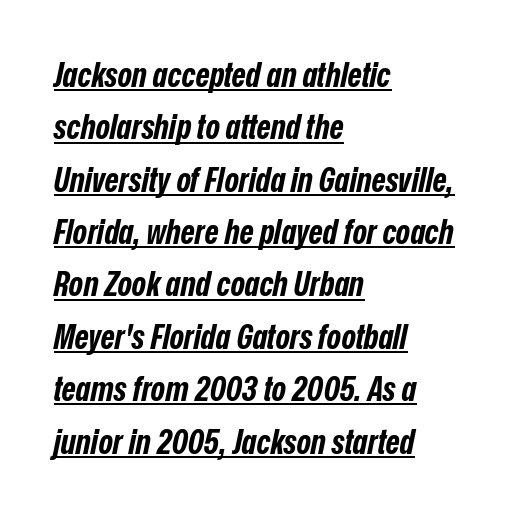
In terms of posture, this sample is oblique. The passage shown is emphatically bold. Compared with a centered layout, this one pins lines to the left instead. Honestly, the underline is the first thing you notice here. Is the letter spacing exaggerated? No — it looks like the ordinary default.
